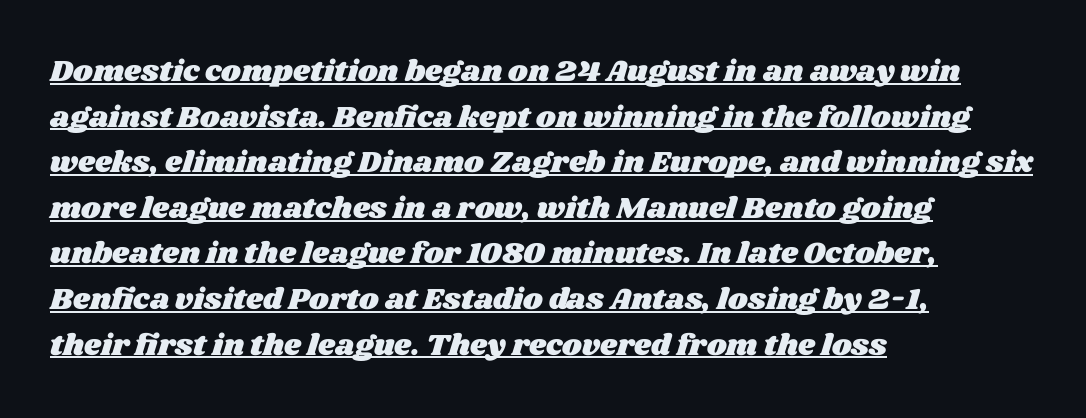
The designer left line spacing at the default. Left-aligned paragraph, ragged on the right. The horizontal fit of the characters is conventional and even. You could not count columns in this text — the font is proportionally spaced. Descenders here cross a horizontal rule under the line.
